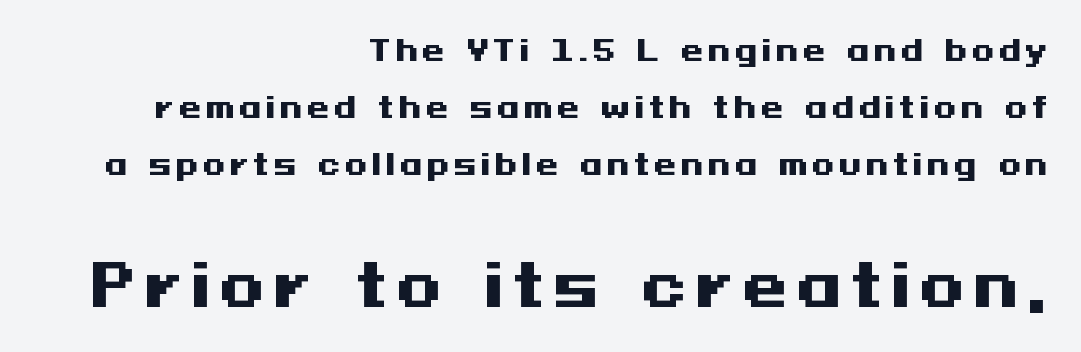
Q: Is the text bold? A: Yes.
Q: Is the text italic (slanted)? A: No, it is upright.
Q: Is the typeface a serif or a sans-serif typeface? A: Sans-serif.
Q: Is the text underlined? A: No.
Q: How is the paragraph aligned? A: Right-aligned.
Q: Is the spacing between lines tight, normal or loose? A: Loose.
Q: Which block of text is set in a larger size, the first (top) or the second (bottom)? A: The second (bottom) one.
Q: Width (condensed, normal, or wide)? A: Wide.
Q: Stroke contrast? A: Medium.
Q: x-height? A: Medium.
